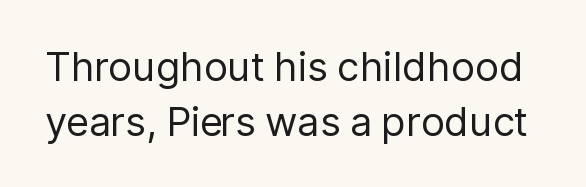
The designer went with a sans here, leaving each stem footless. Upright lettering throughout. The lines sit at an ordinary, default distance from one another. The face used here is proportionally spaced, like ordinary book or web type.
